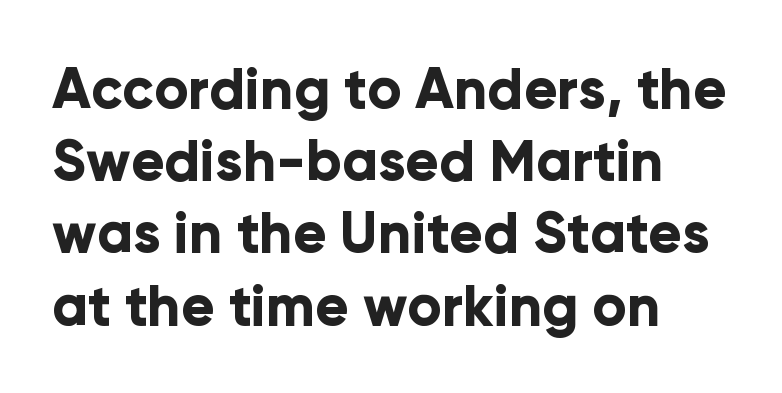
Q: Is the text bold? A: Yes.
Q: Is the text italic (slanted)? A: No, it is upright.
Q: Is the typeface a serif or a sans-serif typeface? A: Sans-serif.
Q: Is the text underlined? A: No.
Q: How is the paragraph aligned? A: Left-aligned.
Q: Is the spacing between letters normal or unusually wide? A: Normal.
Q: Is the spacing between lines tight, normal or loose? A: Normal.
Q: Width (condensed, normal, or wide)? A: Normal.
Q: Stroke contrast? A: Low.
Q: x-height? A: Medium.
Q: Monospaced? A: No.
